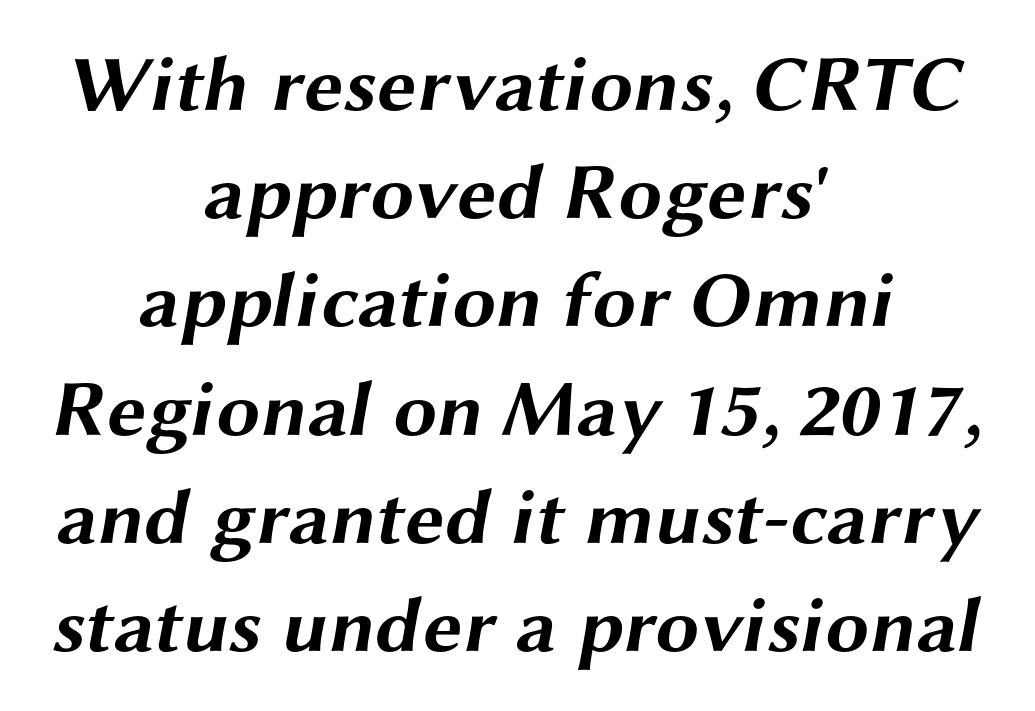
Q: Is the text bold? A: Yes.
Q: Is the typeface a serif or a sans-serif typeface? A: Sans-serif.
Q: Is the text underlined? A: No.
Q: How is the paragraph aligned? A: Centered.
Q: Is the spacing between letters normal or unusually wide? A: Normal.
Q: Is the spacing between lines tight, normal or loose? A: Normal.
Q: Width (condensed, normal, or wide)? A: Wide.
Q: Stroke contrast? A: Medium.
Q: x-height? A: Medium.
Q: Monospaced? A: No.
